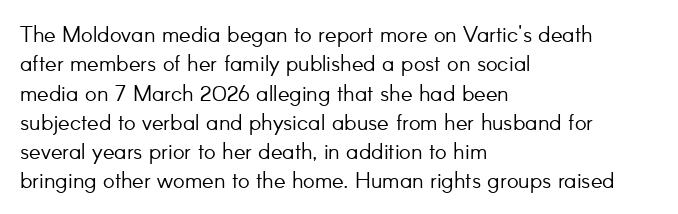
Caption: face not bold, strokes unweighted. Whoever set this chose a conventional vertical rhythm. This sample uses plain, unmodified letter spacing. The lettering stays uniformly vertical, giving the passage a roman look. Rule under the text: the space is simply empty.
